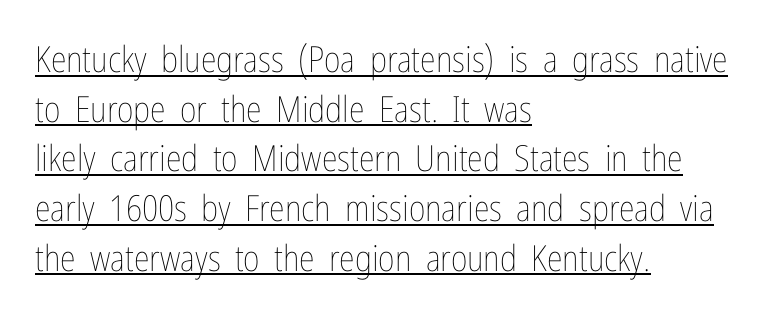
Q: Is the text bold? A: No.
Q: Is the text italic (slanted)? A: No, it is upright.
Q: Is the text underlined? A: Yes.
Q: How is the paragraph aligned? A: Left-aligned.
Q: Is the spacing between letters normal or unusually wide? A: Normal.
Q: Is the spacing between lines tight, normal or loose? A: Normal.
Q: Width (condensed, normal, or wide)? A: Condensed.
Q: Stroke contrast? A: Low.
Q: x-height? A: Medium.
Q: Monospaced? A: No.
